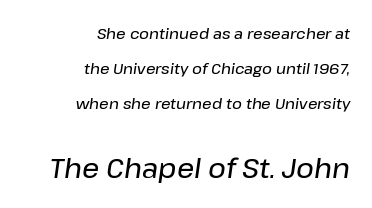
{"italic": "yes", "lean": "right", "slant_degrees": 8, "underline": "no", "align": "right", "line_spacing": "loose", "line_spacing_ratio": 2.34, "letter_spacing": "normal", "letter_spacing_em": 0.0, "larger_block": "second", "size_ratio": 1.8, "glyph_px": 27}
